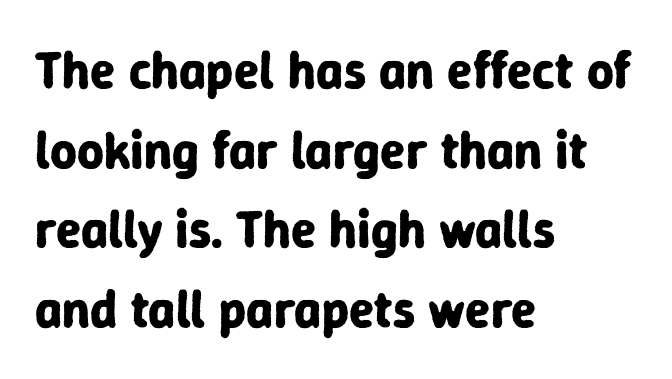
The image shows 52 px bold sans-serif type, upright; set left-aligned, normal line spacing (1.53x), normal letter spacing, not underlined; low stroke contrast and a medium x-height.
